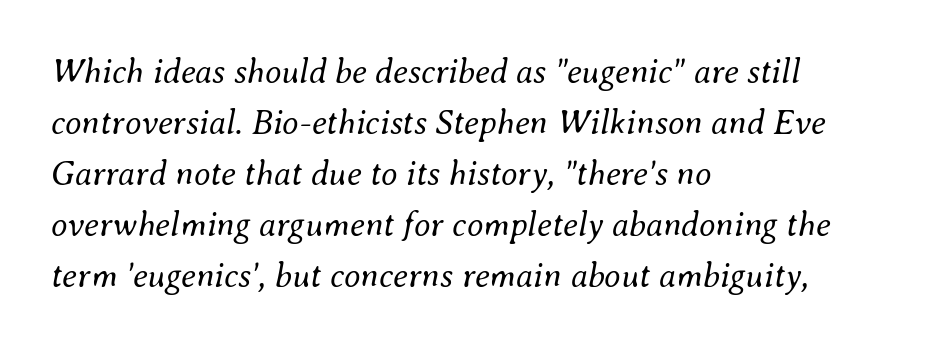
The image shows 34 px regular-weight type, italic (leaning right); set left-aligned, normal line spacing (1.5x), normal letter spacing, not underlined; medium stroke contrast and a small x-height.
